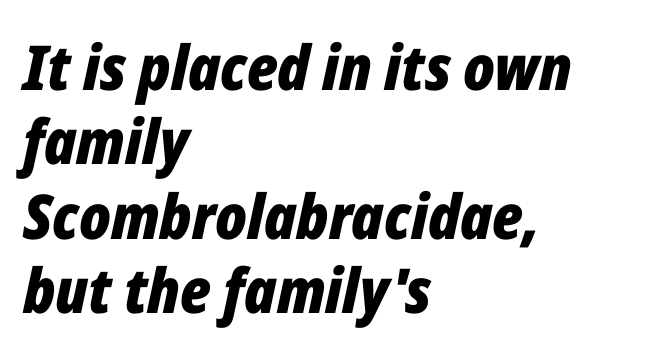
The image shows 62 px bold, condensed type, italic (leaning right); set left-aligned, line spacing 1.2x, normal letter spacing, not underlined; low stroke contrast and a medium x-height.
